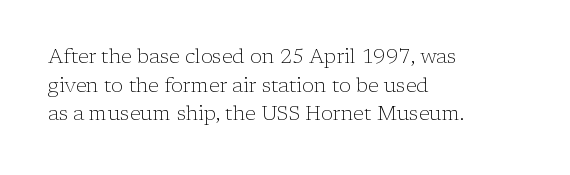
The image shows 20 px text type, upright; set left-aligned, normal line spacing (1.43x), normal letter spacing, not underlined.
